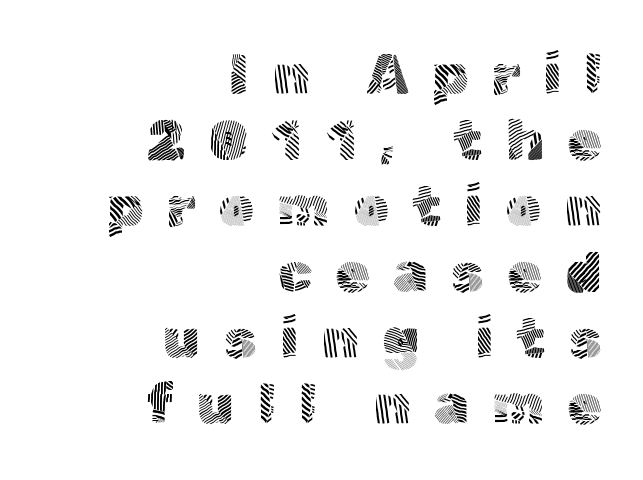
Q: Is the text bold? A: No.
Q: Is the text italic (slanted)? A: No, it is upright.
Q: Is the typeface a serif or a sans-serif typeface? A: Sans-serif.
Q: Is the text underlined? A: No.
Q: How is the paragraph aligned? A: Right-aligned.
Q: Is the spacing between letters normal or unusually wide? A: Unusually wide.
Q: Width (condensed, normal, or wide)? A: Normal.
Q: x-height? A: Medium.
Q: Monospaced? A: No.
